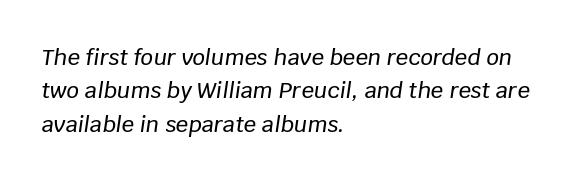
Compared with a centered layout, this one pins lines to the left instead. The block of text has a typical density, with ordinary space between rows. In terms of posture, this sample is oblique. The baseline area is clear. The type is set solid horizontally, with unmodified tracking.
